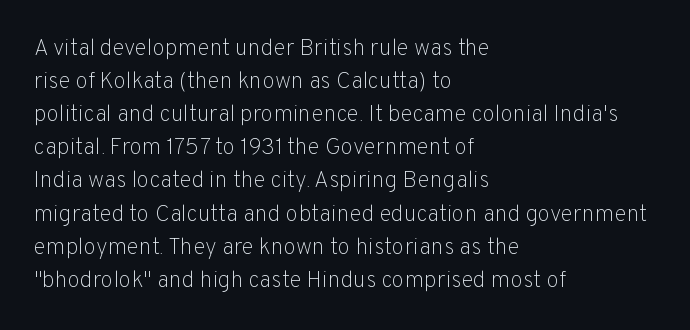
{"italic": "no", "bold": "no", "underline": "no", "align": "left", "line_spacing": "normal", "line_spacing_ratio": 1.44, "letter_spacing": "normal", "letter_spacing_em": 0.0, "glyph_px": 23}
